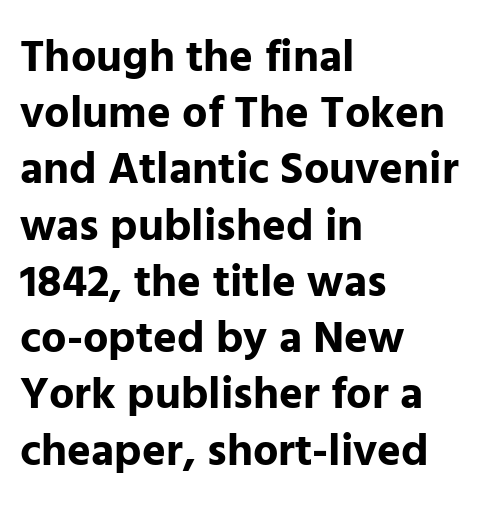
Anything drawn beneath the words? Only blank space. The line texture is even and compact thanks to regular tracking. Proportional: the letters do not fall into vertical columns. Plenty of ink on the page — the face is bold. The type sits square on the baseline with zero lean. Grotesque or geometric, the face here clearly has no serifs.
